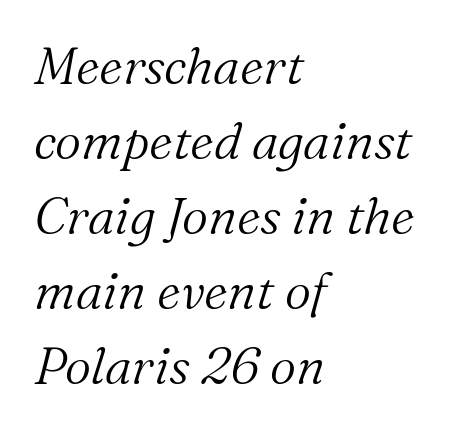
Here the designer chose a conventional face with non-uniform glyph widths. Left-aligned paragraph, ragged on the right. Characters follow at the spacing the type designer built in. Regarding leading, the lines here are spaced in the standard way. Bare-footed words on every line. An italicized treatment has been applied to the whole sample.
